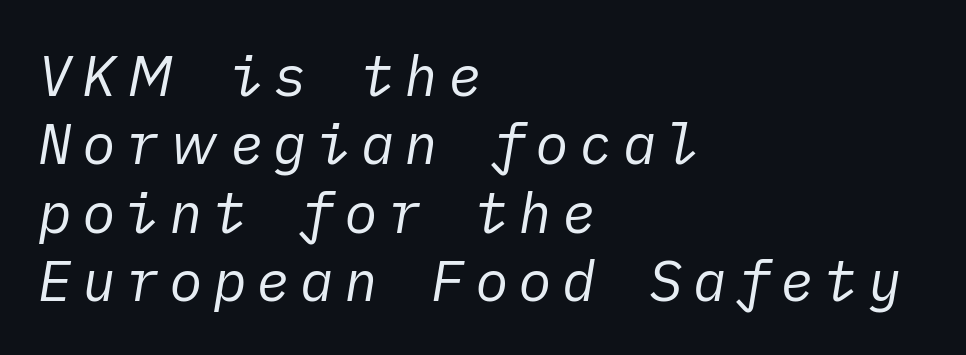
The image shows 56 px regular-weight type, italic (leaning right); set left-aligned, line spacing 1.22x, not underlined; low stroke contrast and a medium x-height.
